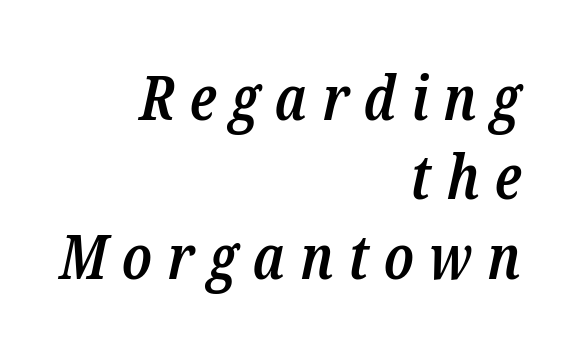
The image shows 62 px semibold, condensed serif type, italic (leaning right); set right-aligned, normal line spacing (1.28x), unusually wide letter spacing (+0.24 em), not underlined; low stroke contrast and a medium x-height.
